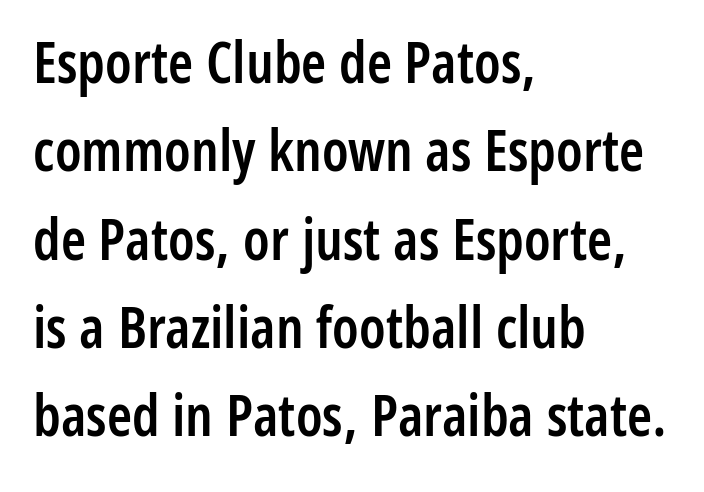
The image shows 57 px semibold, condensed sans-serif type, upright; set left-aligned, normal line spacing (1.55x), normal letter spacing, not underlined; low stroke contrast and a medium x-height.
